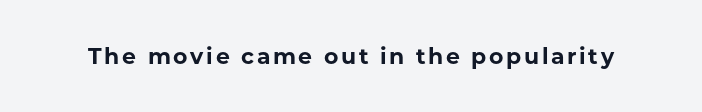
The image shows 22 px bold type, upright; set not underlined.
